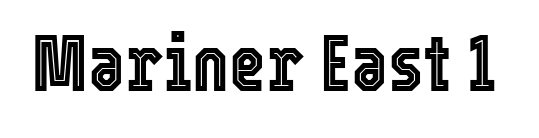
{"italic": "no", "width": "condensed", "x_height": "medium", "monospaced": "no", "underline": "no", "letter_spacing": "normal", "letter_spacing_em": 0.0, "glyph_px": 79}
